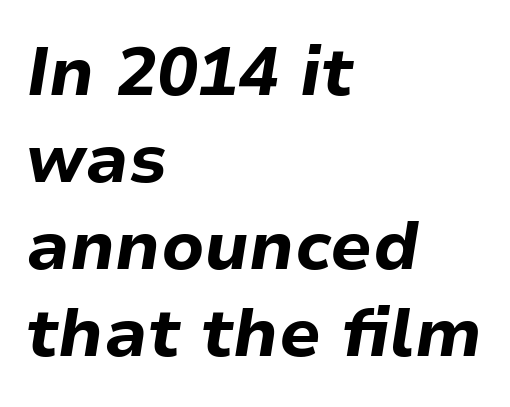
The image shows 68 px bold type, italic (leaning right); set left-aligned, normal line spacing (1.28x), normal letter spacing, not underlined; low stroke contrast and a medium x-height.
